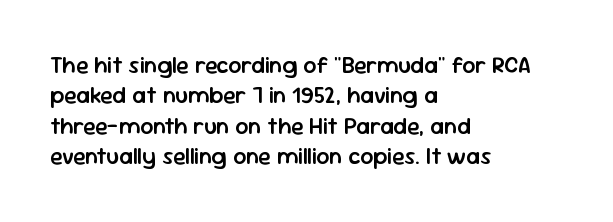
The image shows 23 px text type, upright; set left-aligned, normal line spacing (1.32x), normal letter spacing, not underlined.
